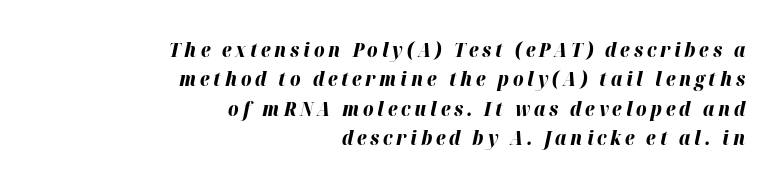
The image shows 20 px bold type, italic (leaning right); set right-aligned, normal line spacing (1.47x), not underlined.
